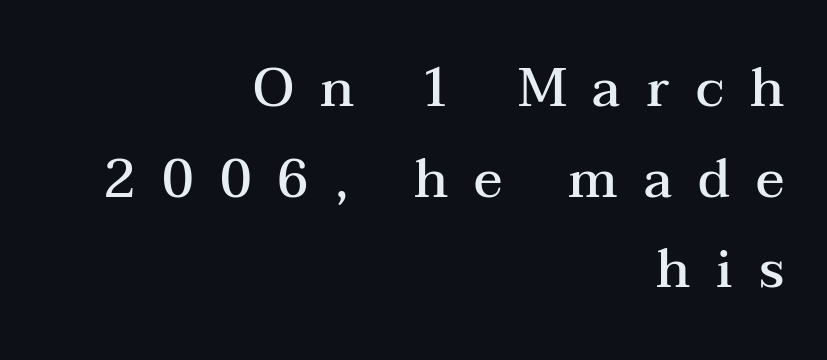
The image shows 53 px semibold, wide serif type, upright; set right-aligned, line spacing 1.71x, unusually wide letter spacing (+0.49 em), not underlined; medium stroke contrast and a medium x-height.
